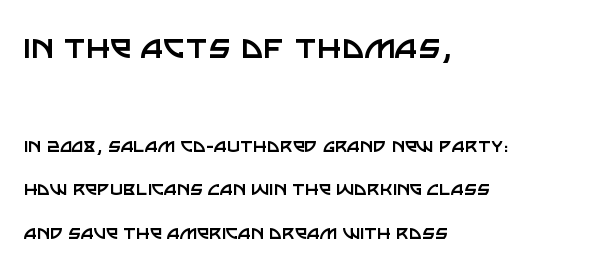
The paragraph shown leans on its left margin. Check where the strokes stop: nothing finishes them off — pure sans. The gap between lines stays unmarked. Looks like regular typesetting: each glyph gets only the width it needs.
